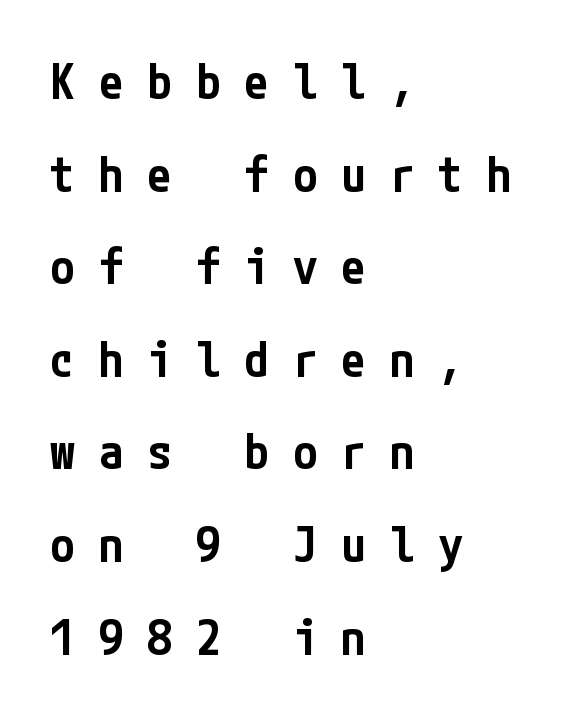
Q: Is the text bold? A: Semi-bold.
Q: Is the text italic (slanted)? A: No, it is upright.
Q: Is the typeface a serif or a sans-serif typeface? A: Sans-serif.
Q: Is the text underlined? A: No.
Q: How is the paragraph aligned? A: Left-aligned.
Q: Is the spacing between letters normal or unusually wide? A: Unusually wide.
Q: Width (condensed, normal, or wide)? A: Condensed.
Q: Stroke contrast? A: Low.
Q: x-height? A: Medium.
